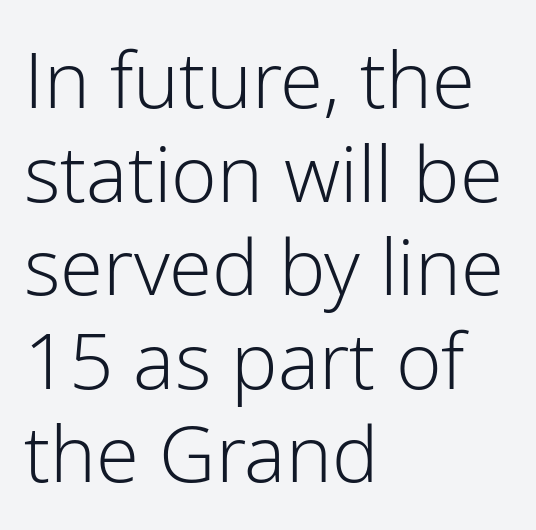
{"serif": "no", "italic": "no", "bold": "no", "weight": "light", "width": "normal", "stroke_contrast": "low", "x_height": "medium", "monospaced": "no", "underline": "no", "align": "left", "line_spacing_ratio": 1.2, "letter_spacing": "normal", "letter_spacing_em": 0.0, "glyph_px": 78}
